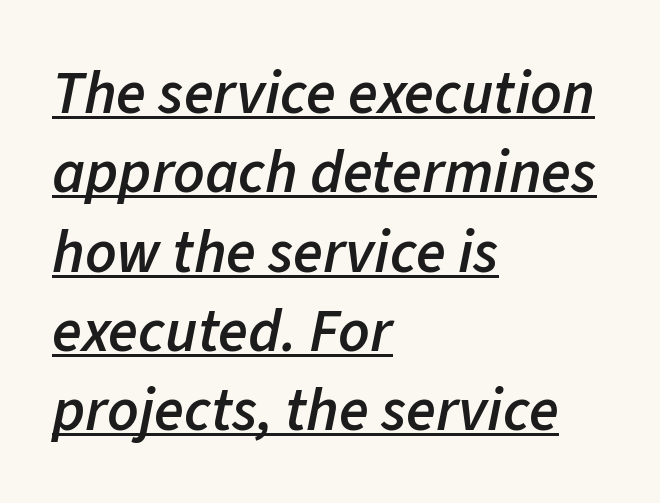
If you drew a line through each stem, it would be angled. Its strokes are somewhat broadened, the hallmark of semibold type. Varying glyph widths throughout — classic text-font behaviour. Does the copy run flush right? No — it runs flush left. Regarding leading, the lines here are spaced in the standard way.
